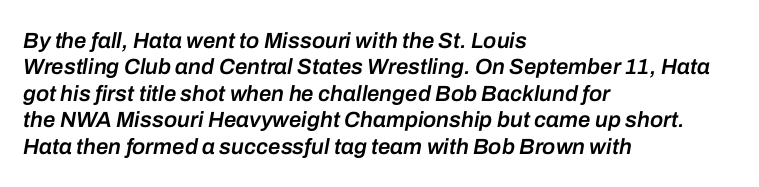
The image shows 22 px text type, italic (leaning right); set left-aligned, line spacing 1.2x, normal letter spacing, not underlined.
